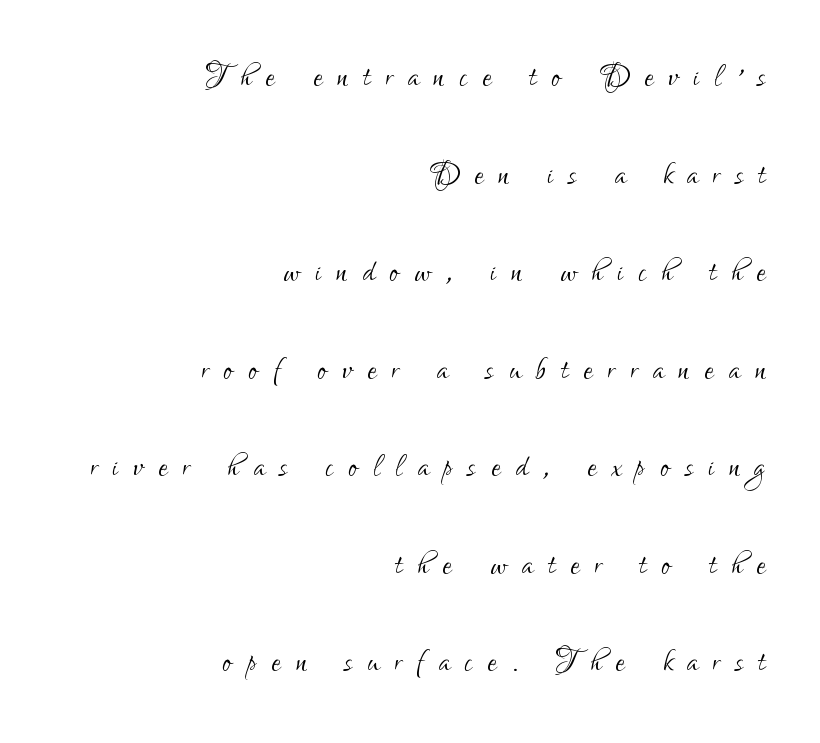
Q: Is the text bold? A: No.
Q: Is the text italic (slanted)? A: Yes.
Q: Is the typeface a serif or a sans-serif typeface? A: Sans-serif.
Q: Is the text underlined? A: No.
Q: How is the paragraph aligned? A: Right-aligned.
Q: Is the spacing between letters normal or unusually wide? A: Unusually wide.
Q: Is the spacing between lines tight, normal or loose? A: Loose.
Q: Width (condensed, normal, or wide)? A: Condensed.
Q: Stroke contrast? A: Low.
Q: x-height? A: Small.
Q: Monospaced? A: No.
